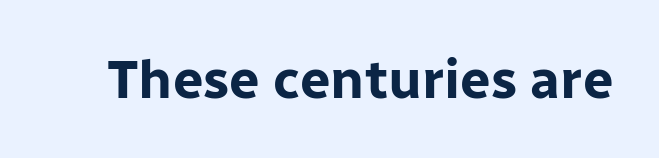
{"serif": "no", "italic": "no", "bold": "yes", "weight": "bold", "width": "normal", "stroke_contrast": "low", "x_height": "medium", "monospaced": "no", "underline": "no", "letter_spacing": "normal", "letter_spacing_em": 0.0, "glyph_px": 54}
